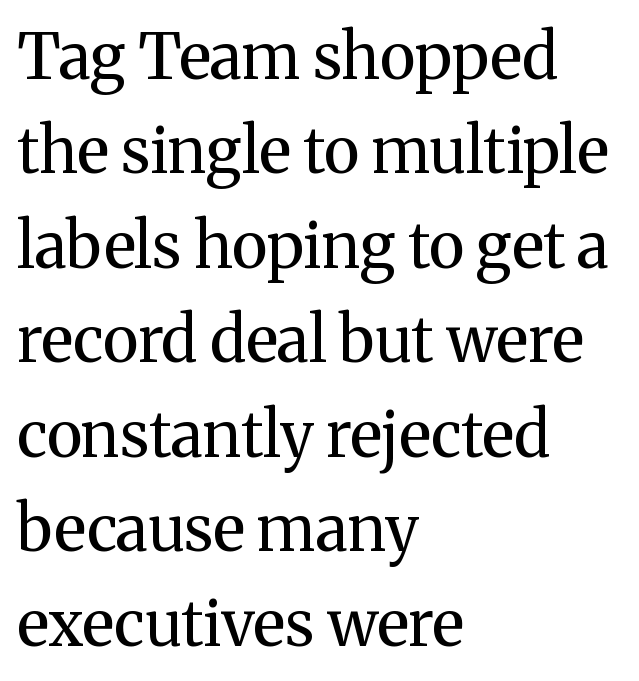
{"serif": "yes", "italic": "no", "bold": "no", "weight": "regular", "width": "normal", "stroke_contrast": "medium", "x_height": "medium", "monospaced": "no", "underline": "no", "align": "left", "line_spacing": "normal", "line_spacing_ratio": 1.5, "letter_spacing": "normal", "letter_spacing_em": 0.0, "glyph_px": 63}
